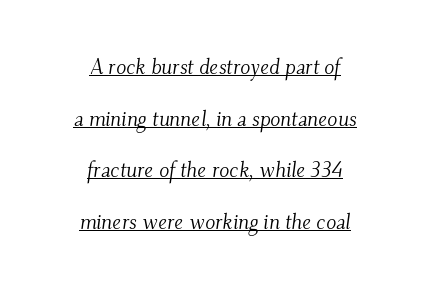
Q: Is the text bold? A: No.
Q: Is the text italic (slanted)? A: Yes, it leans right by about 9 degrees.
Q: Is the text underlined? A: Yes.
Q: How is the paragraph aligned? A: Centered.
Q: Is the spacing between letters normal or unusually wide? A: Normal.
Q: Is the spacing between lines tight, normal or loose? A: Loose.
